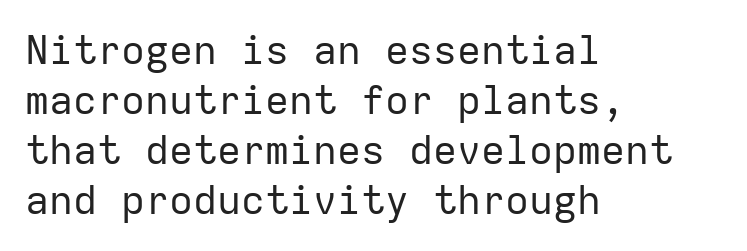
The image shows 40 px regular-weight sans-serif type, upright, monospaced; set left-aligned, normal line spacing (1.25x), normal letter spacing, not underlined; low stroke contrast and a medium x-height.
